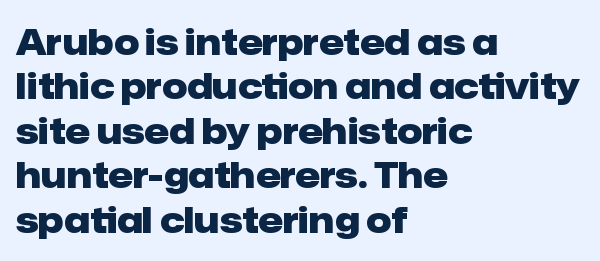
You could call the tracking neutral — neither tight nor loose. The specimen reads as upright at a glance. Does the weight exceed regular? Yes, all the way to bold. Quick note: interline space is typical. Spacing verdict: proportional, widths tailored to each character. A bare baseline throughout the passage.
